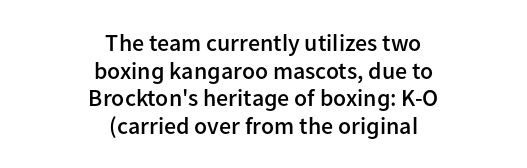
The image shows 24 px text type, upright; set centered, tight line spacing (1.15x), normal letter spacing, not underlined.
